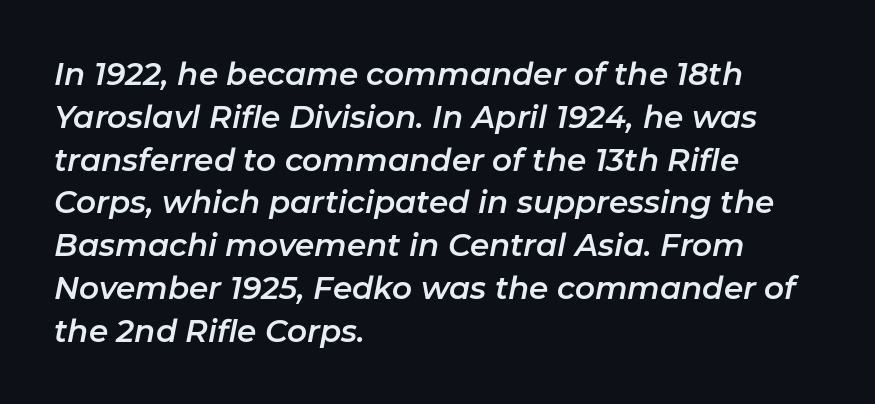
The image shows 31 px text type, italic (leaning right); set left-aligned, normal line spacing (1.38x), normal letter spacing, not underlined; low stroke contrast and a medium x-height.
